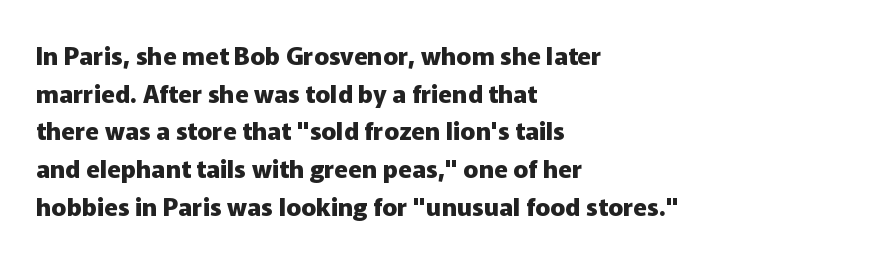
Students, note that the glyphs here touch the page at normal intervals. The vertical gap from one line to the next is medium. The lettering stays uniformly vertical, giving the passage a roman look. The lines are quadded left. Heft: maximum for text — a bold. Type without underlining.
